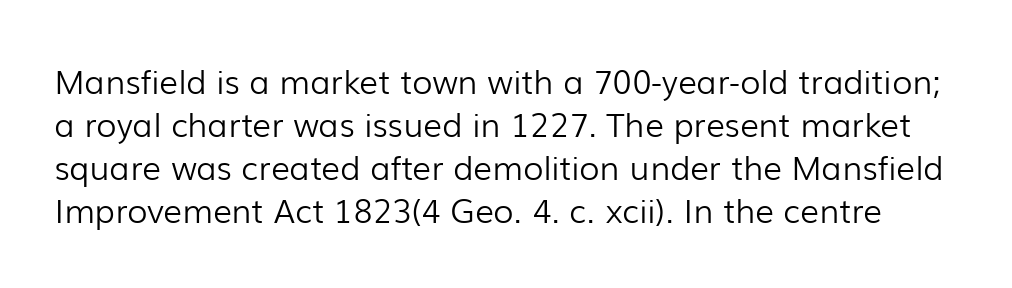
Q: Is the text bold? A: No.
Q: Is the text italic (slanted)? A: No, it is upright.
Q: Is the typeface a serif or a sans-serif typeface? A: Sans-serif.
Q: Is the text underlined? A: No.
Q: Is the spacing between letters normal or unusually wide? A: Normal.
Q: Is the spacing between lines tight, normal or loose? A: Normal.
Q: Width (condensed, normal, or wide)? A: Normal.
Q: Stroke contrast? A: Low.
Q: x-height? A: Medium.
Q: Monospaced? A: No.
